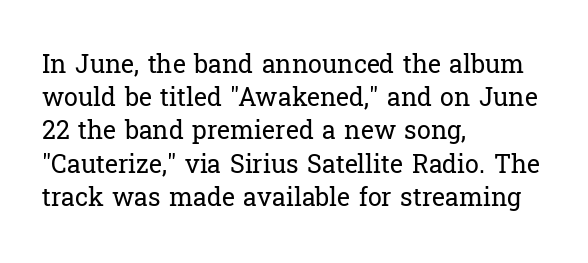
Q: Is the text bold? A: No.
Q: Is the text italic (slanted)? A: No, it is upright.
Q: Is the text underlined? A: No.
Q: How is the paragraph aligned? A: Left-aligned.
Q: Is the spacing between letters normal or unusually wide? A: Normal.
Q: Is the spacing between lines tight, normal or loose? A: Normal.
